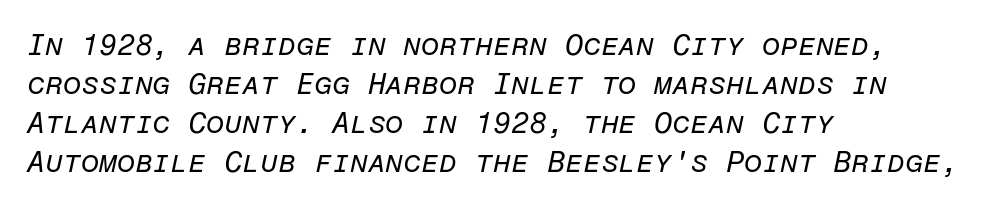
Q: Is the text bold? A: No.
Q: Is the text italic (slanted)? A: Yes, it leans right by about 12 degrees.
Q: Is the text underlined? A: No.
Q: How is the paragraph aligned? A: Left-aligned.
Q: Is the spacing between letters normal or unusually wide? A: Normal.
Q: Is the spacing between lines tight, normal or loose? A: Normal.
Q: Width (condensed, normal, or wide)? A: Normal.
Q: Stroke contrast? A: Low.
Q: x-height? A: Medium.
Q: Monospaced? A: Yes.
